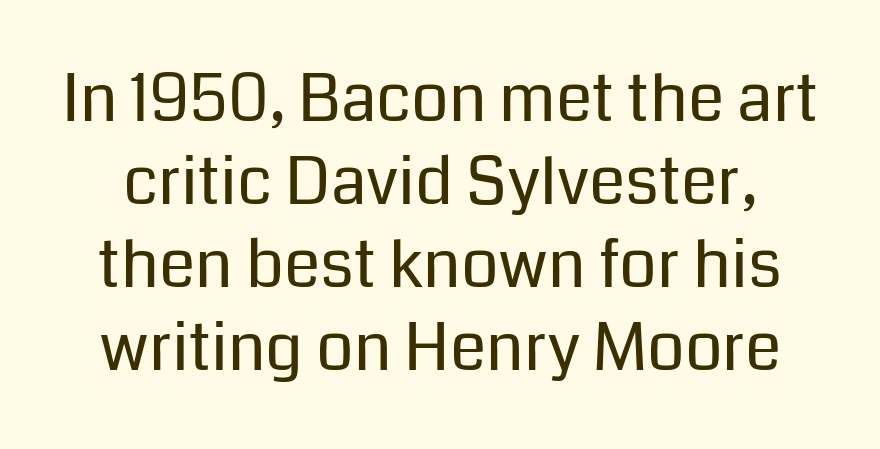
The face looks like a standard text weight, possibly lighter. No italicization has been applied; the sample stays upright. Clear beneath every line of the passage. Note the varied advance widths — an 'i' is clearly narrower than an 'm'.
